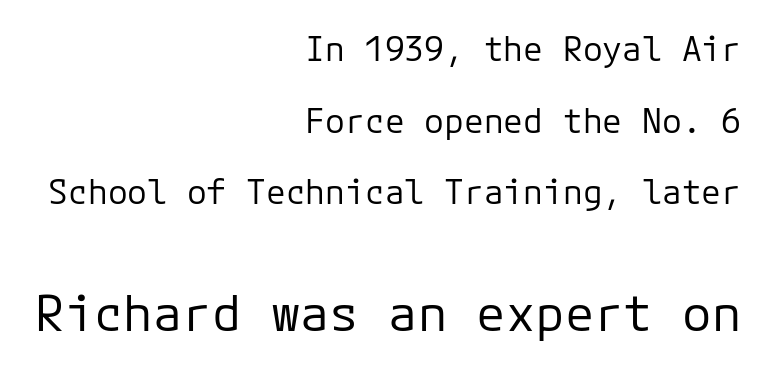
{"serif": "no", "italic": "no", "bold": "no", "weight": "regular", "width": "normal", "stroke_contrast": "low", "x_height": "medium", "underline": "no", "align": "right", "line_spacing": "loose", "line_spacing_ratio": 2.17, "letter_spacing": "normal", "letter_spacing_em": 0.0, "larger_block": "second", "size_ratio": 1.48, "glyph_px": 49}
